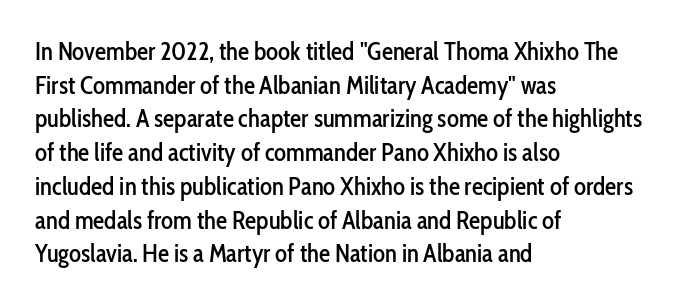
Q: Is the text italic (slanted)? A: No, it is upright.
Q: Is the text underlined? A: No.
Q: How is the paragraph aligned? A: Left-aligned.
Q: Is the spacing between letters normal or unusually wide? A: Normal.
Q: Is the spacing between lines tight, normal or loose? A: Normal.
